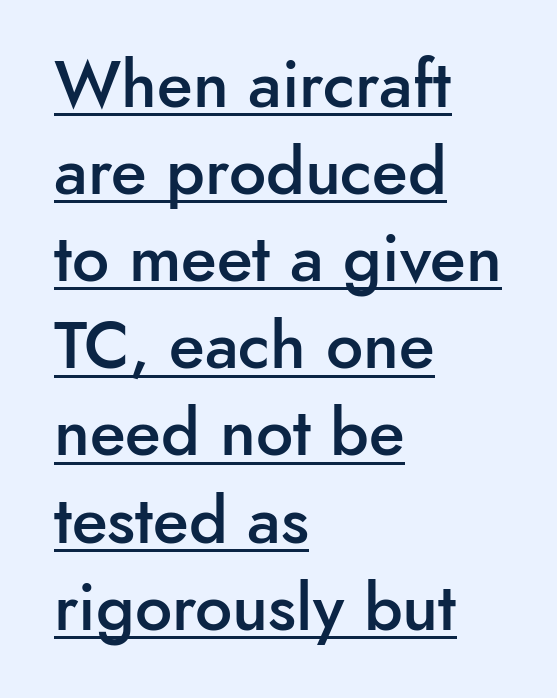
{"serif": "no", "italic": "no", "bold": "semi", "weight": "semibold", "width": "normal", "stroke_contrast": "low", "x_height": "small", "monospaced": "no", "underline": "yes", "align": "left", "line_spacing": "normal", "line_spacing_ratio": 1.32, "letter_spacing": "normal", "letter_spacing_em": 0.0, "glyph_px": 66}
